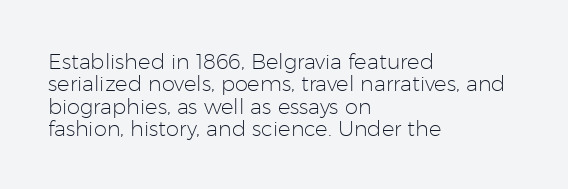
Q: Is the text bold? A: No.
Q: Is the text italic (slanted)? A: No, it is upright.
Q: Is the text underlined? A: No.
Q: How is the paragraph aligned? A: Left-aligned.
Q: Is the spacing between letters normal or unusually wide? A: Normal.
Q: Is the spacing between lines tight, normal or loose? A: Tight.
